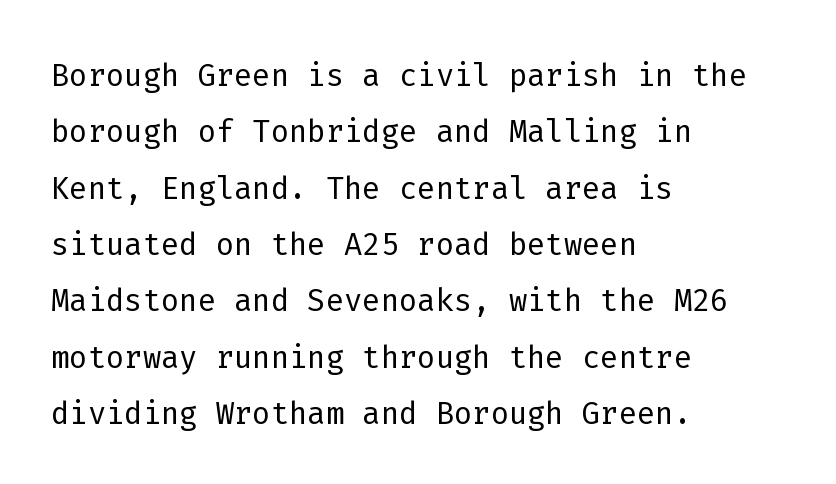
{"serif": "no", "italic": "no", "bold": "no", "weight": "light", "width": "normal", "stroke_contrast": "low", "x_height": "medium", "monospaced": "yes", "underline": "no", "align": "left", "line_spacing": "normal", "line_spacing_ratio": 1.31, "letter_spacing": "normal", "letter_spacing_em": 0.0, "glyph_px": 43}
